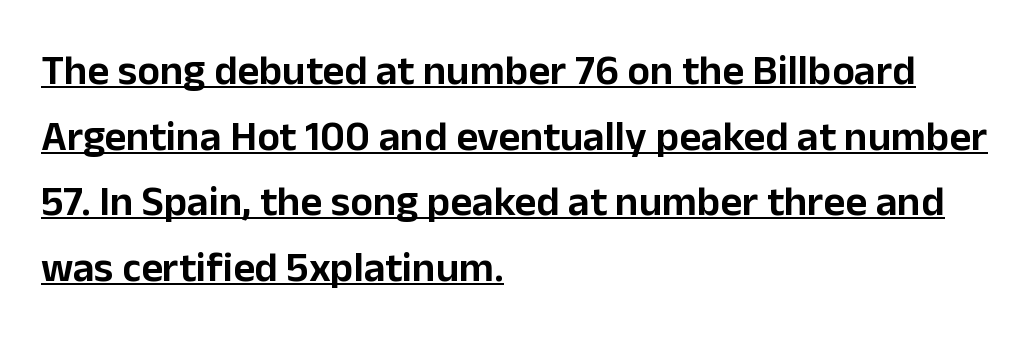
The image shows 42 px sans-serif type, upright; set left-aligned, normal line spacing (1.56x), normal letter spacing, underlined; low stroke contrast and a medium x-height.
